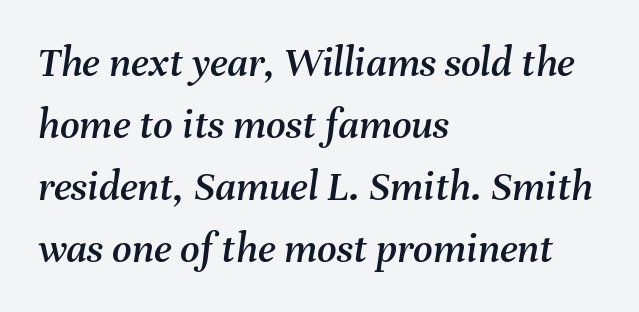
The image shows 43 px text type, italic (leaning right); set left-aligned, normal line spacing (1.44x), normal letter spacing, not underlined; medium stroke contrast and a medium x-height.
